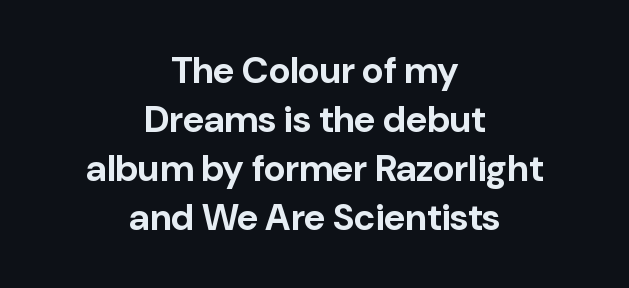
Beneath every word, the page is bare. You can tell from the bare stems that sans-serif type was used. A normal amount of white space separates one row of letters from the next. The specimen reads as upright at a glance. Horizontal alignment here is central, giving a formal, balanced look. The font is running at its bold setting.
